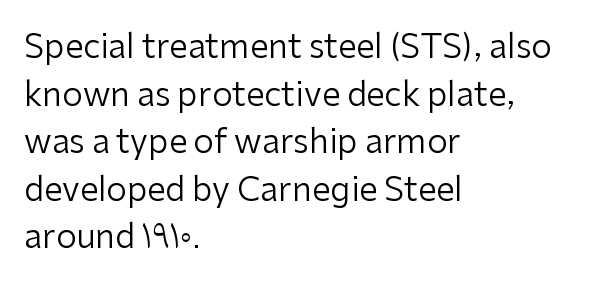
The image shows 33 px regular-weight sans-serif type, upright; set left-aligned, normal line spacing (1.44x), normal letter spacing, not underlined; low stroke contrast and a medium x-height.
